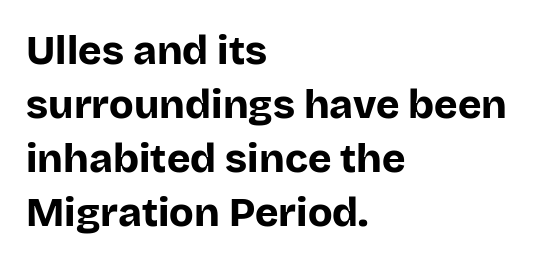
Q: Is the text bold? A: Yes.
Q: Is the text italic (slanted)? A: No, it is upright.
Q: Is the typeface a serif or a sans-serif typeface? A: Sans-serif.
Q: Is the text underlined? A: No.
Q: How is the paragraph aligned? A: Left-aligned.
Q: Is the spacing between letters normal or unusually wide? A: Normal.
Q: Is the spacing between lines tight, normal or loose? A: Normal.
Q: Width (condensed, normal, or wide)? A: Normal.
Q: Stroke contrast? A: Low.
Q: x-height? A: Large.
Q: Monospaced? A: No.
